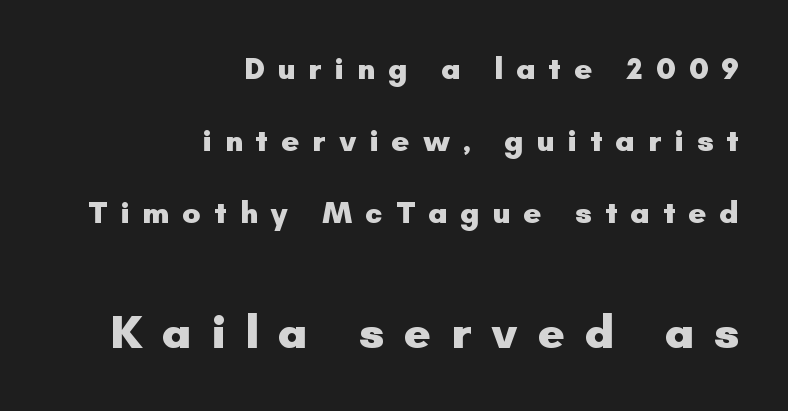
The paragraph shown leans on its right margin. Any mark beneath the type? The region is blank. Looks like regular typesetting: each glyph gets only the width it needs. These lines have a slow, spaced-out rhythm from letter to letter. Posture: straight, roman, zero tilt. Typesetter's note: full bold, strokes at maximum text heaviness.
